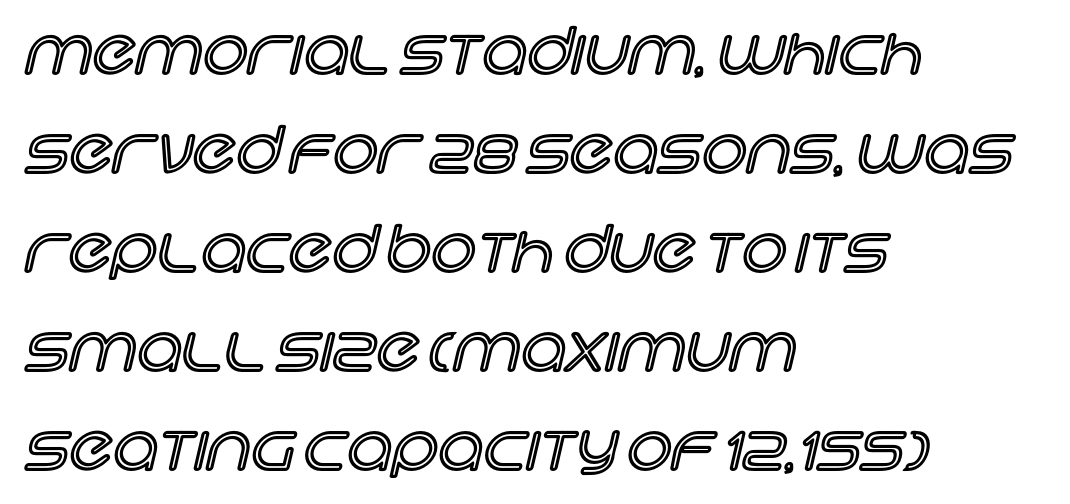
The image shows 63 px text type; set left-aligned, normal line spacing (1.57x), normal letter spacing, not underlined; a large x-height.
